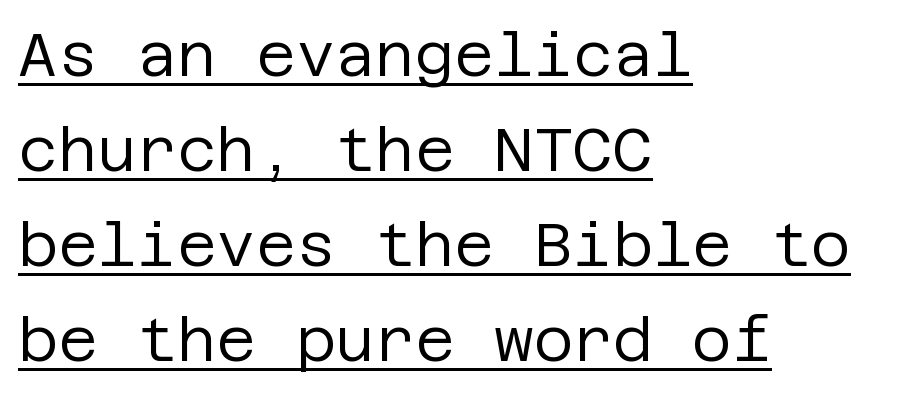
This is underlined copy, the kind a proofreader might mark for attention. Line beginnings align vertically; line endings do not. The font is comparable to plain body text, perhaps lighter. The line texture is even and compact thanks to regular tracking. The passage shown stacks its lines at a standard gap.
